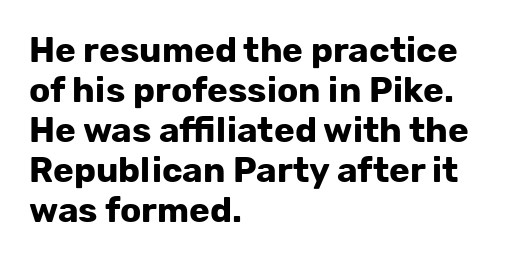
Q: Is the text bold? A: Yes.
Q: Is the text italic (slanted)? A: No, it is upright.
Q: Is the typeface a serif or a sans-serif typeface? A: Sans-serif.
Q: Is the text underlined? A: No.
Q: How is the paragraph aligned? A: Left-aligned.
Q: Is the spacing between letters normal or unusually wide? A: Normal.
Q: Is the spacing between lines tight, normal or loose? A: Tight.
Q: Width (condensed, normal, or wide)? A: Normal.
Q: Stroke contrast? A: Low.
Q: x-height? A: Medium.
Q: Monospaced? A: No.
